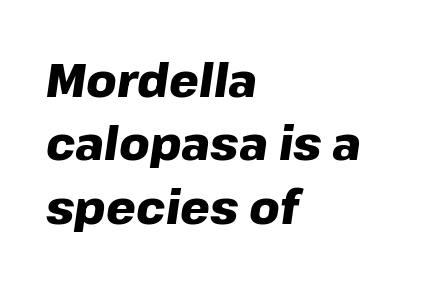
The image shows 47 px heavy type, italic (leaning right); set left-aligned, normal line spacing (1.35x), normal letter spacing, not underlined; low stroke contrast and a medium x-height.
